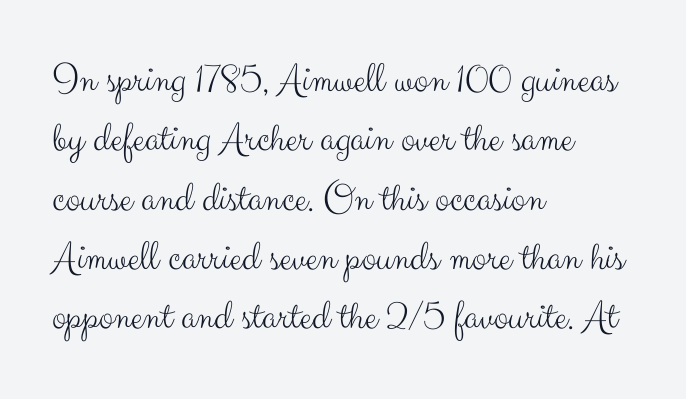
Q: Is the text bold? A: No.
Q: Is the text italic (slanted)? A: Yes.
Q: Is the typeface a serif or a sans-serif typeface? A: Sans-serif.
Q: Is the text underlined? A: No.
Q: How is the paragraph aligned? A: Left-aligned.
Q: Is the spacing between letters normal or unusually wide? A: Normal.
Q: Is the spacing between lines tight, normal or loose? A: Normal.
Q: Width (condensed, normal, or wide)? A: Normal.
Q: Stroke contrast? A: Medium.
Q: x-height? A: Small.
Q: Monospaced? A: No.
